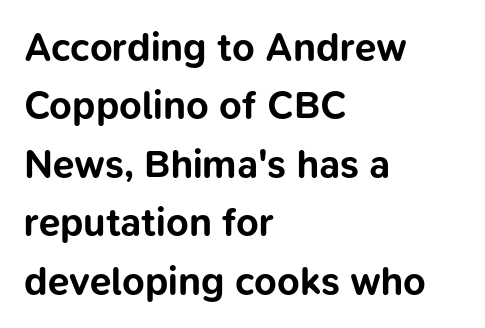
In terms of leading, this rendering sits right in the middle. The type sits square on the baseline with zero lean. A sans-serif font was chosen for this passage. Teacher's note: observe the even left margin — that is flush-left alignment. This sample uses plain, unmodified letter spacing. This sample has the flowing, uneven cadence of proportional lettering.
